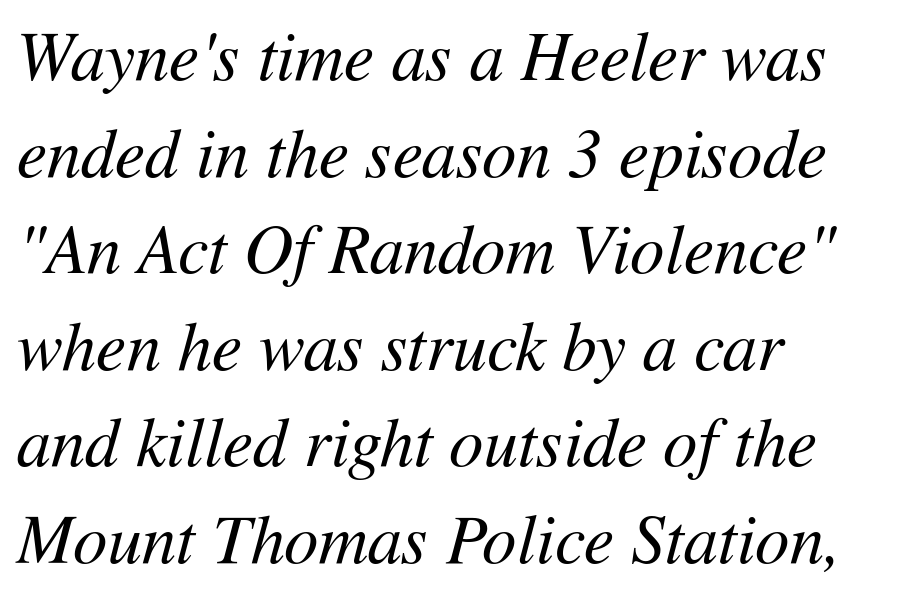
The image shows 68 px regular-weight type, italic (leaning right); set left-aligned, normal line spacing (1.42x), normal letter spacing, not underlined; medium stroke contrast and a medium x-height.
